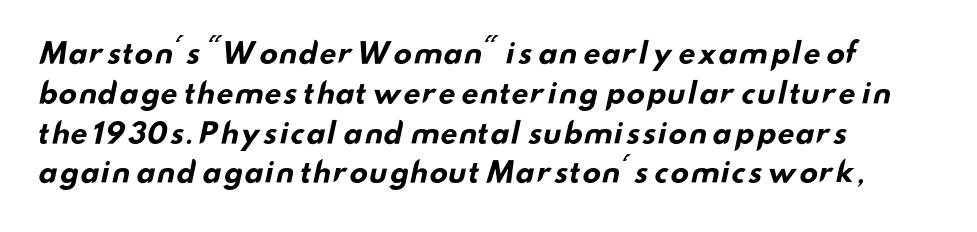
The designer went with a sans here, leaving each stem footless. Notice how the passage keeps a crisp vertical edge on the left only. Inter-character spacing is left at the font's built-in metrics. Spacing verdict: proportional, widths tailored to each character. Anything drawn beneath the words? Only blank space. The rendering uses a bold face; every stroke is thick and dark.
